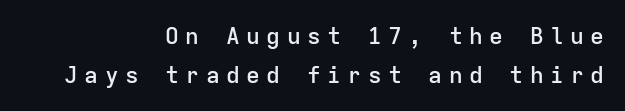
The image shows 23 px text type, upright; set right-aligned, normal line spacing (1.69x), unusually wide letter spacing (+0.28 em), not underlined.
